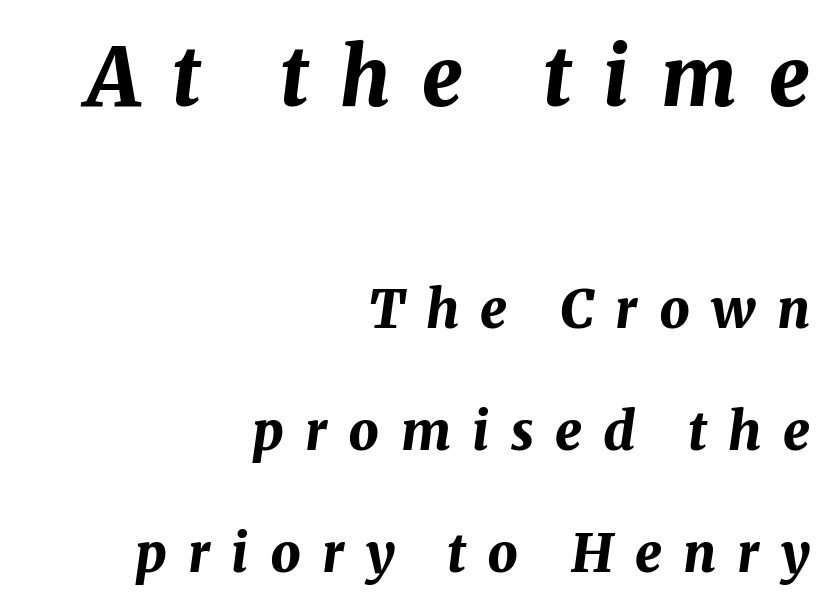
Q: Is the text bold? A: Yes.
Q: Is the text italic (slanted)? A: Yes, it leans right by about 8 degrees.
Q: Is the text underlined? A: No.
Q: How is the paragraph aligned? A: Right-aligned.
Q: Is the spacing between letters normal or unusually wide? A: Unusually wide.
Q: Is the spacing between lines tight, normal or loose? A: Loose.
Q: Which block of text is set in a larger size, the first (top) or the second (bottom)? A: The first (top) one.
Q: Width (condensed, normal, or wide)? A: Normal.
Q: Stroke contrast? A: Medium.
Q: x-height? A: Medium.
Q: Monospaced? A: No.
